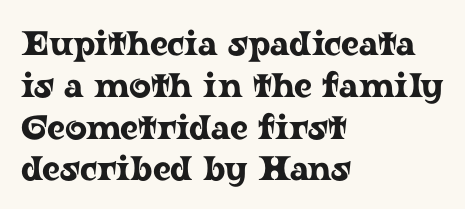
Q: Is the text italic (slanted)? A: No, it is upright.
Q: Is the typeface a serif or a sans-serif typeface? A: Serif.
Q: Is the text underlined? A: No.
Q: How is the paragraph aligned? A: Left-aligned.
Q: Is the spacing between letters normal or unusually wide? A: Normal.
Q: Width (condensed, normal, or wide)? A: Wide.
Q: Stroke contrast? A: Low.
Q: x-height? A: Medium.
Q: Monospaced? A: No.
